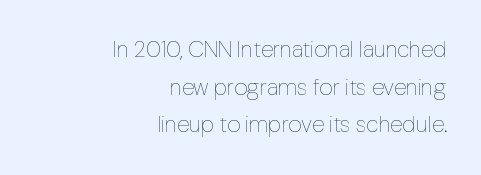
Q: Is the text bold? A: No.
Q: Is the text italic (slanted)? A: No, it is upright.
Q: Is the text underlined? A: No.
Q: How is the paragraph aligned? A: Right-aligned.
Q: Is the spacing between letters normal or unusually wide? A: Normal.
Q: Is the spacing between lines tight, normal or loose? A: Normal.
